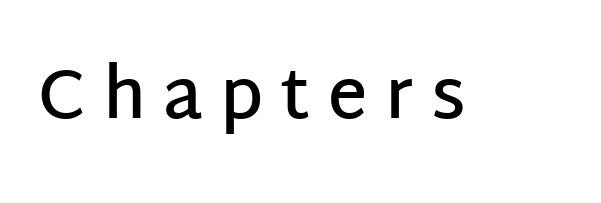
The passage shown is typed in a proportional face where columns would drift. Examine the stroke ends and you'll find no serifs. The tracking reads as deliberately expanded to a designer's eye. Only glyphs here, with clear space below each row. Posture: upright roman.
